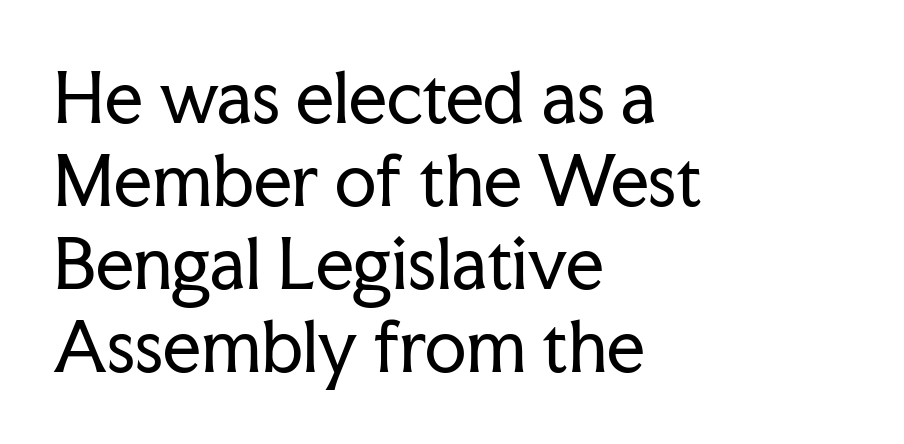
Q: Is the text bold? A: No.
Q: Is the text italic (slanted)? A: No, it is upright.
Q: Is the typeface a serif or a sans-serif typeface? A: Serif.
Q: Is the text underlined? A: No.
Q: How is the paragraph aligned? A: Left-aligned.
Q: Is the spacing between letters normal or unusually wide? A: Normal.
Q: Width (condensed, normal, or wide)? A: Normal.
Q: Stroke contrast? A: Low.
Q: x-height? A: Medium.
Q: Monospaced? A: No.
